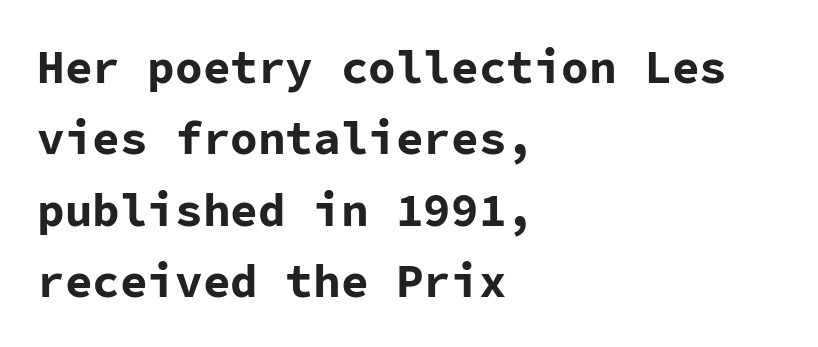
The image shows 46 px bold sans-serif type, upright, monospaced; set left-aligned, normal line spacing (1.55x), normal letter spacing, not underlined; low stroke contrast and a medium x-height.
